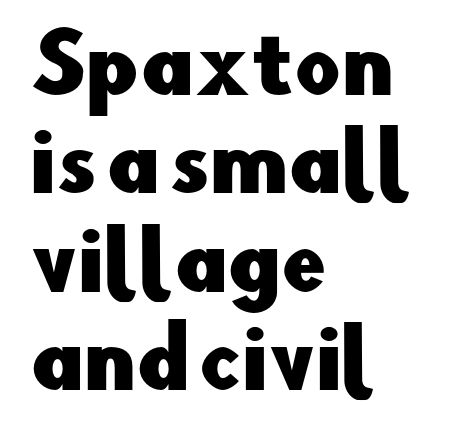
Q: Is the text italic (slanted)? A: No, it is upright.
Q: Is the typeface a serif or a sans-serif typeface? A: Sans-serif.
Q: Is the text underlined? A: No.
Q: How is the paragraph aligned? A: Left-aligned.
Q: Is the spacing between letters normal or unusually wide? A: Normal.
Q: Width (condensed, normal, or wide)? A: Normal.
Q: Stroke contrast? A: Low.
Q: x-height? A: Small.
Q: Monospaced? A: No.
